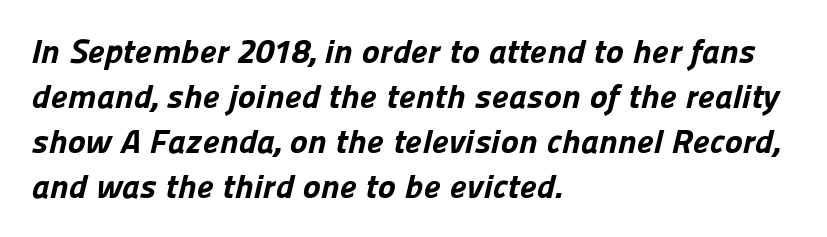
The image shows 34 px bold sans-serif type; set left-aligned, normal line spacing (1.32x), normal letter spacing, not underlined; low stroke contrast and a medium x-height.
